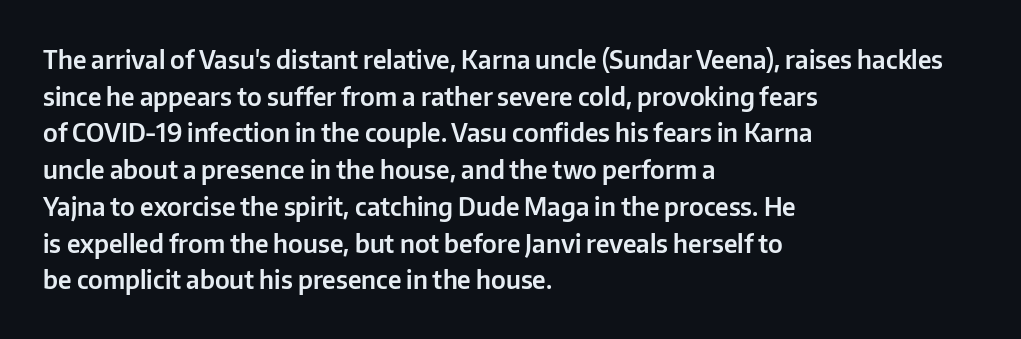
{"italic": "no", "underline": "no", "align": "left", "line_spacing": "normal", "line_spacing_ratio": 1.47, "letter_spacing": "normal", "letter_spacing_em": 0.0, "glyph_px": 25}
